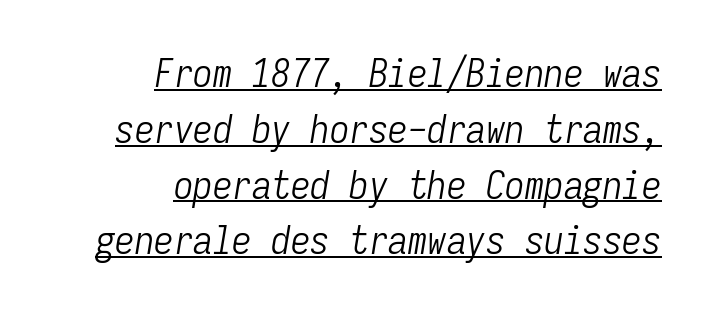
Q: Is the text bold? A: No.
Q: Is the text italic (slanted)? A: Yes, it leans right by about 9 degrees.
Q: Is the text underlined? A: Yes.
Q: How is the paragraph aligned? A: Right-aligned.
Q: Is the spacing between letters normal or unusually wide? A: Normal.
Q: Is the spacing between lines tight, normal or loose? A: Normal.
Q: Width (condensed, normal, or wide)? A: Condensed.
Q: Stroke contrast? A: Low.
Q: x-height? A: Medium.
Q: Monospaced? A: Yes.
